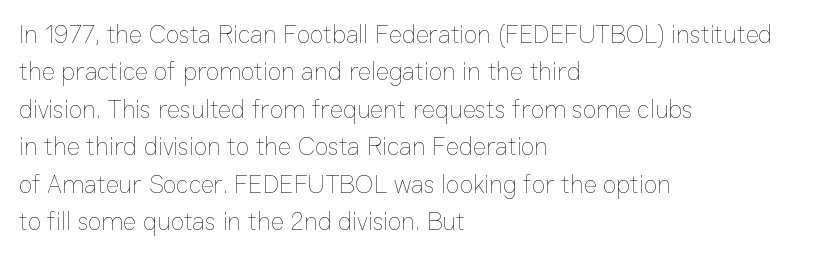
The image shows 25 px text type, upright; set left-aligned, normal line spacing (1.5x), normal letter spacing, not underlined.
